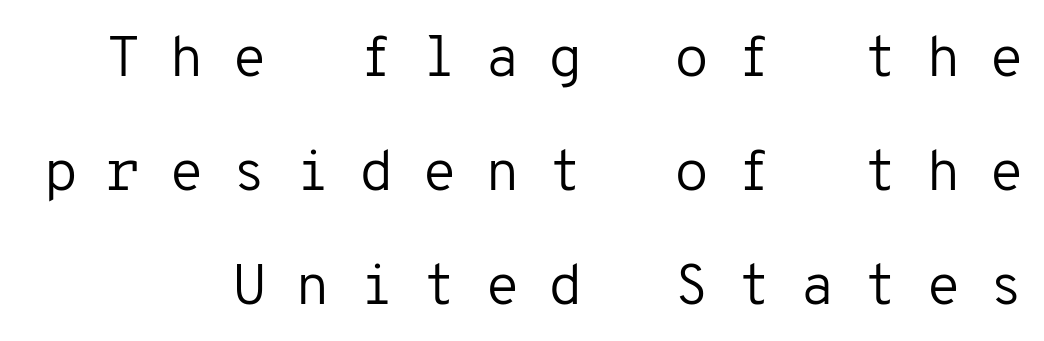
Is this a fixed-width face? Yes — each glyph sits in an identical cell. The lettering stays uniformly vertical, giving the passage a roman look. Examine the stroke ends and you'll find no serifs. Is the letter spacing exaggerated? Yes — the characters are pushed far apart. No word sits above an underline. Whoever set this chose breathing room over compactness in the vertical rhythm.
